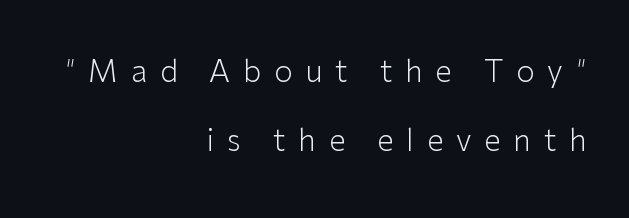
{"serif": "no", "italic": "no", "bold": "no", "weight": "light", "width": "normal", "stroke_contrast": "low", "x_height": "medium", "monospaced": "no", "underline": "no", "align": "right", "line_spacing": "loose", "line_spacing_ratio": 2.31, "letter_spacing": "wide", "letter_spacing_em": 0.43, "glyph_px": 30}
